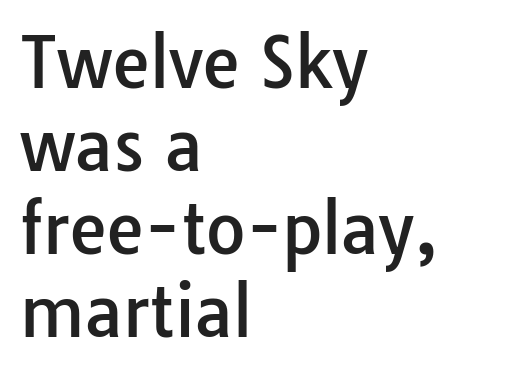
The image shows 68 px sans-serif type, upright; set left-aligned, line spacing 1.22x, normal letter spacing, not underlined; low stroke contrast and a medium x-height.
